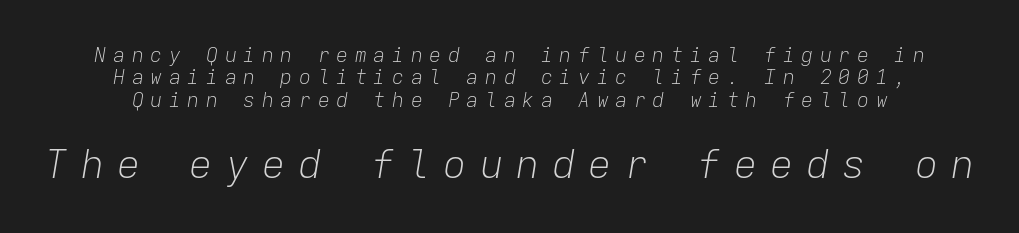
{"italic": "yes", "lean": "right", "slant_degrees": 9, "bold": "no", "weight": "light", "width": "normal", "stroke_contrast": "low", "x_height": "medium", "monospaced": "yes", "underline": "no", "align": "center", "line_spacing": "tight", "line_spacing_ratio": 1.12, "letter_spacing": "wide", "letter_spacing_em": 0.33, "larger_block": "second", "size_ratio": 1.95, "glyph_px": 39}
